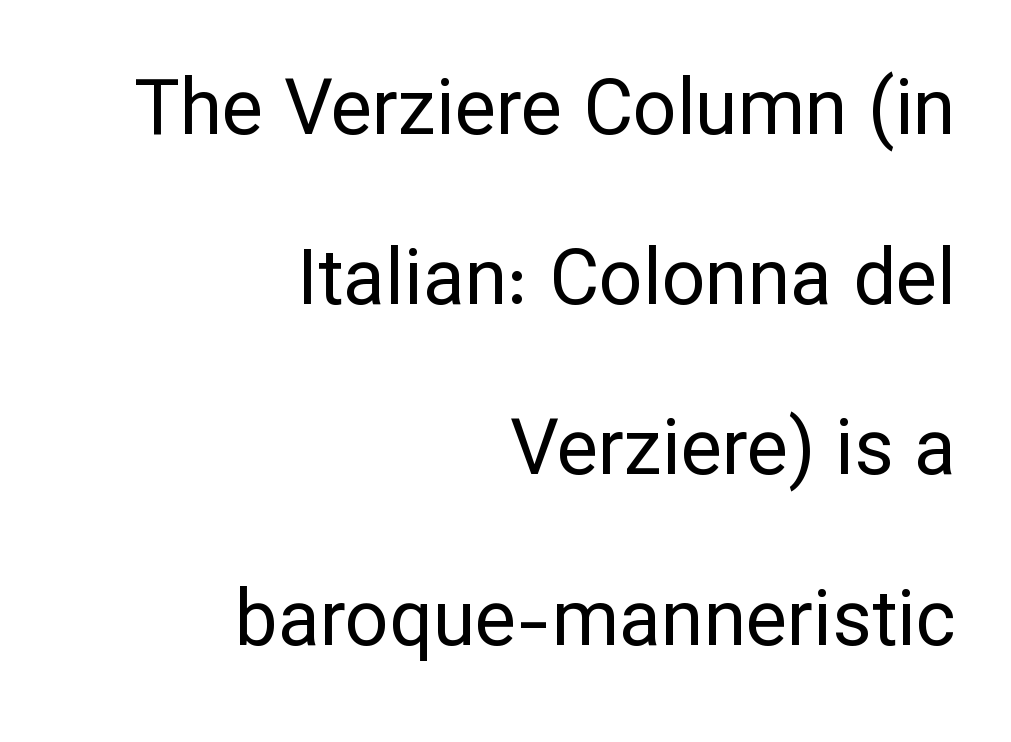
Ink coverage per letter is moderate at most. A typesetter would mark this as roman, not italic. The letters sit at their default tracking, neither squeezed nor spread. The glyphs in this specimen are sans serif. This rendering uses right alignment, leaving the left contour irregular.
